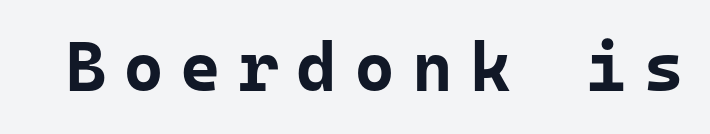
The image shows 70 px bold sans-serif type, upright, monospaced; set unusually wide letter spacing (+0.24 em), not underlined; low stroke contrast and a medium x-height.
